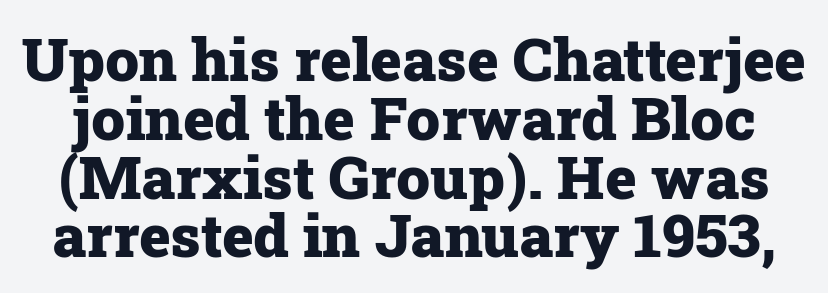
The typesetting leans heavy: a genuine bold. How are the letters spaced? Ordinarily, with no added tracking. Quick note: not italic, upright. Horizontal bands of white between lines are thin slivers.
